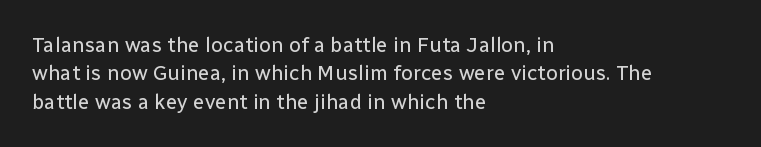
Q: Is the text bold? A: No.
Q: Is the text italic (slanted)? A: No, it is upright.
Q: Is the text underlined? A: No.
Q: How is the paragraph aligned? A: Left-aligned.
Q: Is the spacing between letters normal or unusually wide? A: Normal.
Q: Is the spacing between lines tight, normal or loose? A: Normal.
